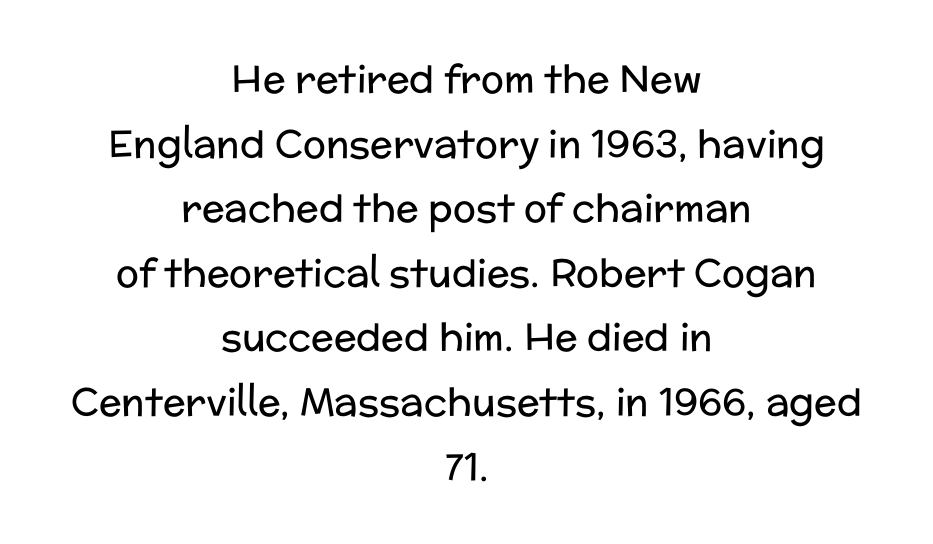
{"serif": "no", "italic": "no", "bold": "no", "weight": "regular", "width": "normal", "stroke_contrast": "low", "x_height": "medium", "monospaced": "no", "underline": "no", "align": "center", "line_spacing": "normal", "line_spacing_ratio": 1.7, "letter_spacing": "normal", "letter_spacing_em": 0.0, "glyph_px": 38}
